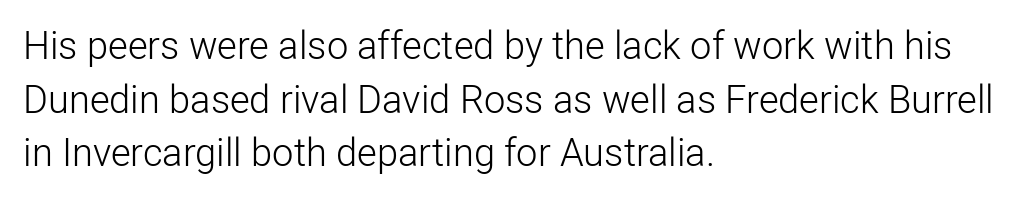
Students, note that the glyphs here touch the page at normal intervals. The rendering anchors every line to the left-hand side. Horizontal bands of white between lines are of average thickness. Style check: upright. The strokes are not fattened; the text isn't bold. You can tell from the bare stems that sans-serif type was used.
